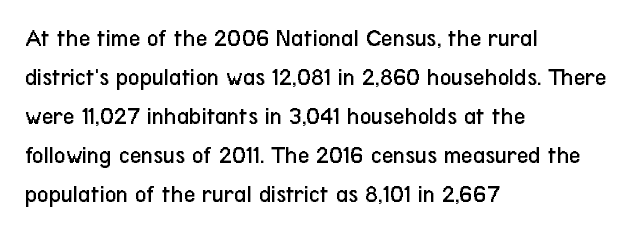
The space between consecutive lines is moderate. In terms of letterspacing, this is plain default setting. This rendering features lettering with no underline. Is the stroke heavy? The answer is a plain regular-or-lighter.
